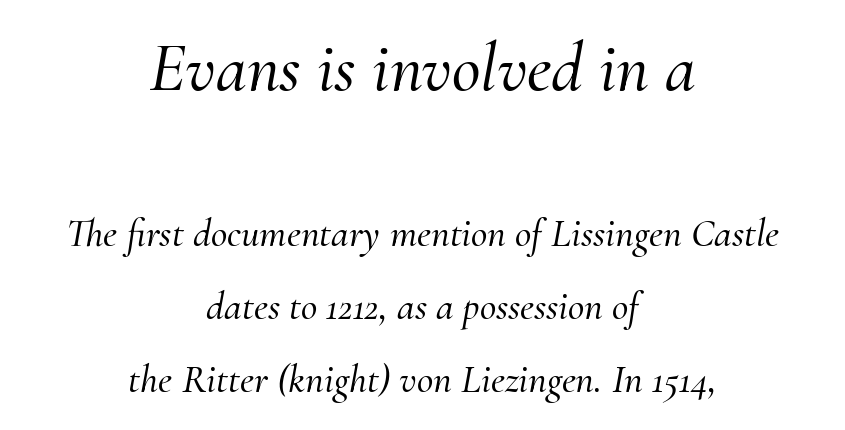
No word sits above an underline. Note the varied advance widths — an 'i' is clearly narrower than an 'm'. A student would call this center alignment; a typographer would say set centered. Bigger letters appear in the top chunk; the bottom chunk is reduced. I'd call this a serif setting — the letters wear small feet.
